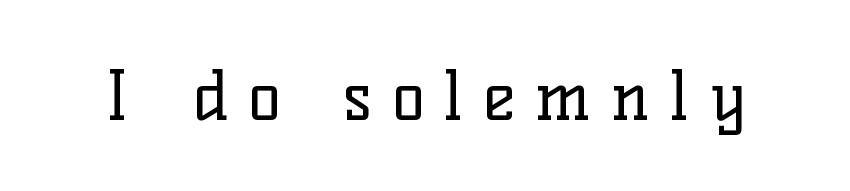
The image shows 68 px regular-weight serif type, upright; set unusually wide letter spacing (+0.29 em), not underlined; low stroke contrast and a medium x-height.
